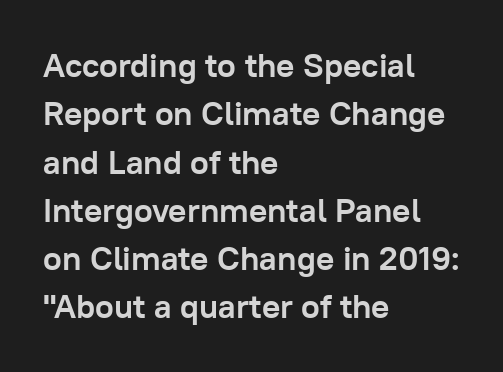
Compared with a centered layout, this one pins lines to the left instead. The horizontal fit of the characters is conventional and even. Regarding serifs, this sample does without them. If you measured baseline to baseline, you'd find a middling distance. Weight: bold.
